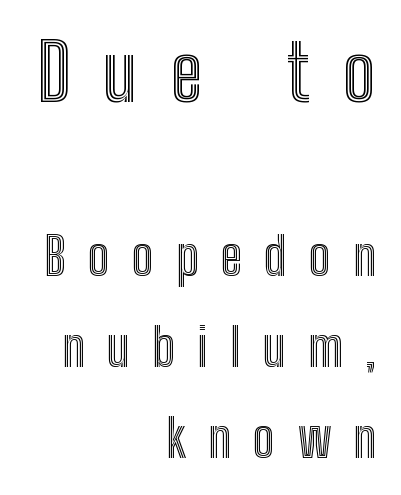
{"italic": "no", "width": "condensed", "x_height": "medium", "monospaced": "no", "underline": "no", "align": "right", "line_spacing_ratio": 1.75, "letter_spacing": "wide", "letter_spacing_em": 0.43, "larger_block": "first", "size_ratio": 1.5, "glyph_px": 78}
